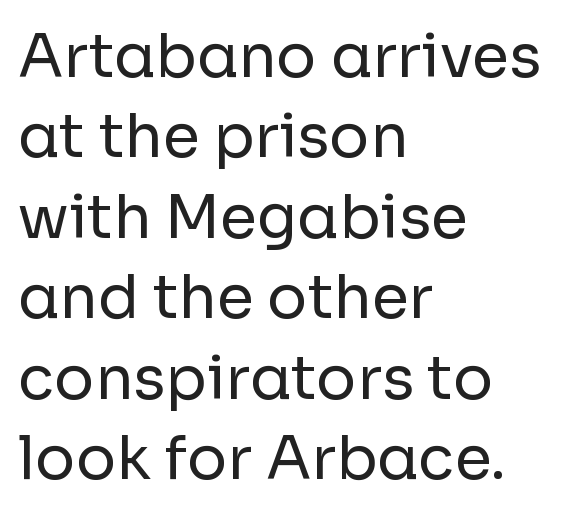
Q: Is the text bold? A: No.
Q: Is the text italic (slanted)? A: No, it is upright.
Q: Is the typeface a serif or a sans-serif typeface? A: Sans-serif.
Q: Is the text underlined? A: No.
Q: How is the paragraph aligned? A: Left-aligned.
Q: Is the spacing between letters normal or unusually wide? A: Normal.
Q: Is the spacing between lines tight, normal or loose? A: Normal.
Q: Width (condensed, normal, or wide)? A: Normal.
Q: Stroke contrast? A: Low.
Q: x-height? A: Medium.
Q: Monospaced? A: No.
